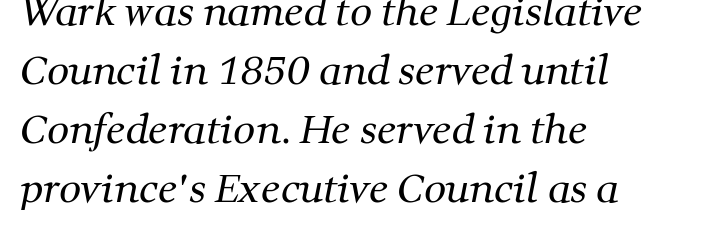
{"serif": "yes", "bold": "no", "weight": "regular", "width": "normal", "stroke_contrast": "medium", "x_height": "medium", "monospaced": "no", "underline": "no", "align": "left", "line_spacing": "normal", "line_spacing_ratio": 1.51, "letter_spacing": "normal", "letter_spacing_em": 0.0, "glyph_px": 39}
